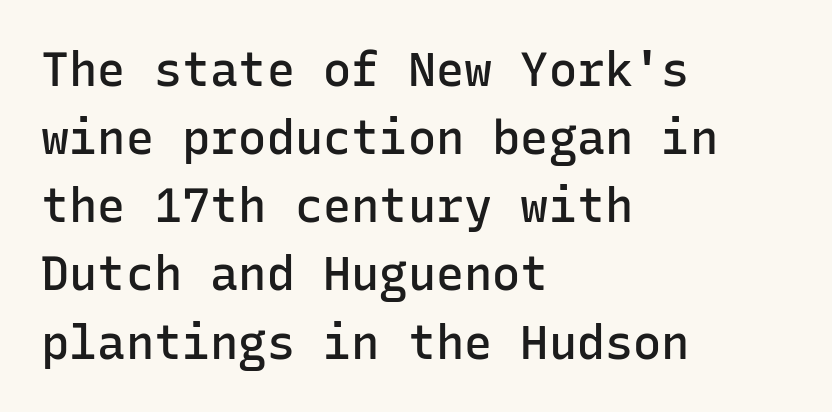
{"serif": "no", "italic": "no", "bold": "semi", "weight": "semibold", "width": "normal", "stroke_contrast": "low", "x_height": "medium", "monospaced": "yes", "underline": "no", "align": "left", "line_spacing": "normal", "line_spacing_ratio": 1.45, "letter_spacing": "normal", "letter_spacing_em": 0.0, "glyph_px": 47}
